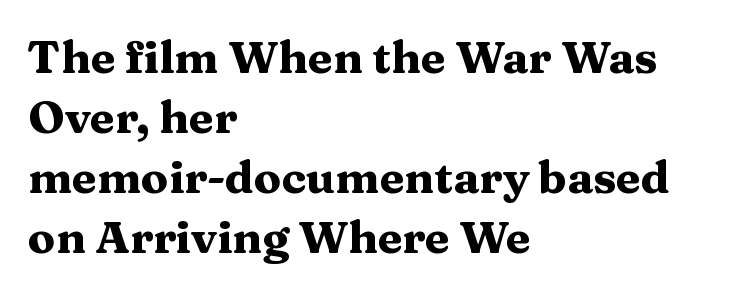
Whoever set this chose a conventional vertical rhythm. The lettering stays uniformly vertical, giving the passage a roman look. The foot of each line stays bare and open. Each word holds together tightly as a unit, with standard inter-letter gaps. Plenty of ink on the page — the face is bold.
